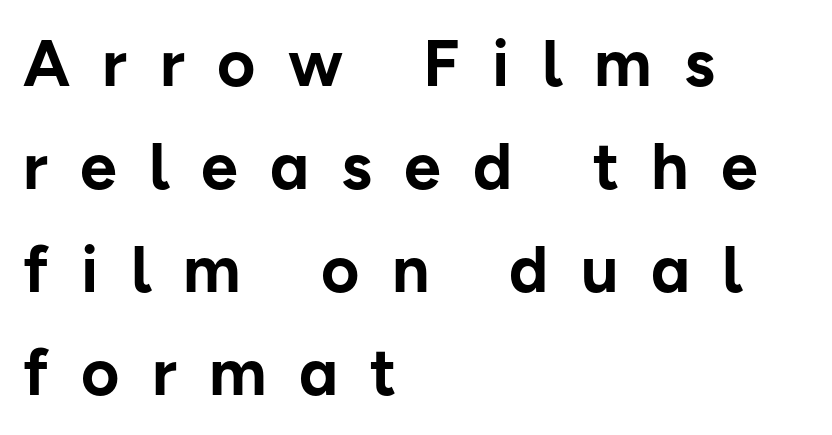
How would I describe the line gaps? Plain and ordinary. Think of a printed novel: that variable character pitch is what you see here. Summary of weight: heavy, a full bold. The designer went with a sans here, leaving each stem footless. Does the copy run flush right? No — it runs flush left. Italic: no, the glyphs are upright roman.
